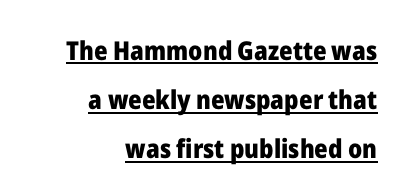
A flush-right, rag-left setting is used for this passage. Every letter is thick-stroked: bold, no question. The horizontal fit of the characters is conventional and even. These characters rest on top of a visible drawn line. Is there any slant? The stems are plumb.
